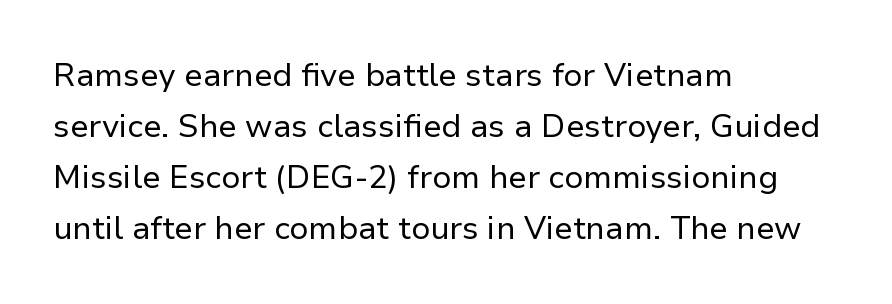
Q: Is the text bold? A: No.
Q: Is the text italic (slanted)? A: No, it is upright.
Q: Is the typeface a serif or a sans-serif typeface? A: Sans-serif.
Q: Is the text underlined? A: No.
Q: How is the paragraph aligned? A: Left-aligned.
Q: Is the spacing between letters normal or unusually wide? A: Normal.
Q: Is the spacing between lines tight, normal or loose? A: Normal.
Q: Width (condensed, normal, or wide)? A: Normal.
Q: Stroke contrast? A: Low.
Q: x-height? A: Medium.
Q: Monospaced? A: No.
